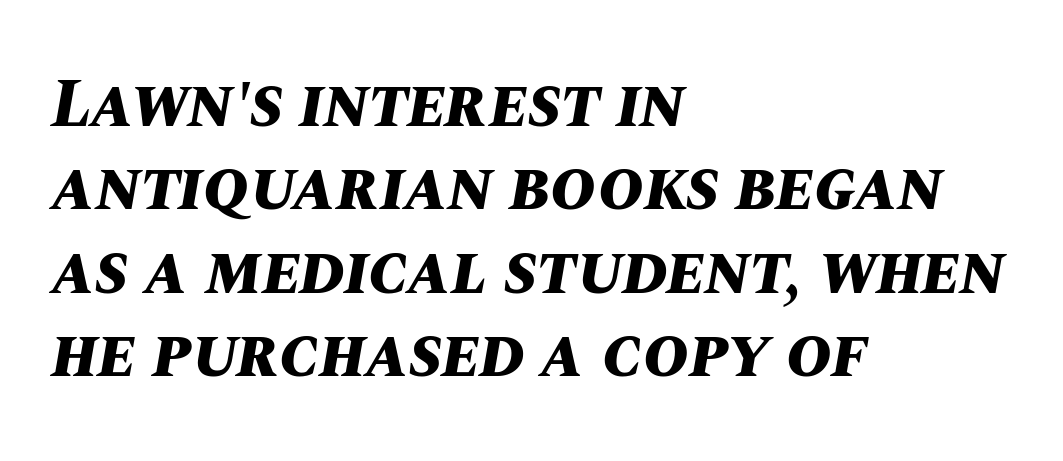
The image shows 69 px bold type, italic (leaning right); set left-aligned, line spacing 1.21x, normal letter spacing, not underlined; medium stroke contrast and a large x-height.
